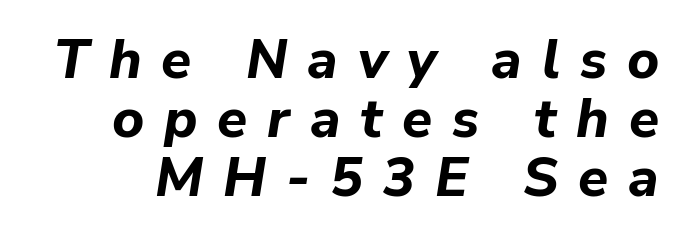
Q: Is the text bold? A: Yes.
Q: Is the text italic (slanted)? A: Yes, it leans right by about 9 degrees.
Q: Is the text underlined? A: No.
Q: Is the spacing between letters normal or unusually wide? A: Unusually wide.
Q: Is the spacing between lines tight, normal or loose? A: Tight.
Q: Width (condensed, normal, or wide)? A: Normal.
Q: Stroke contrast? A: Low.
Q: x-height? A: Medium.
Q: Monospaced? A: No.
